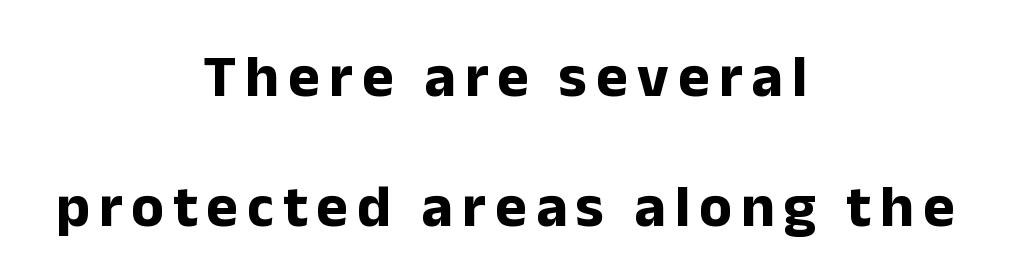
{"serif": "no", "italic": "no", "bold": "yes", "weight": "bold", "width": "normal", "stroke_contrast": "low", "x_height": "medium", "monospaced": "no", "underline": "no", "align": "center", "line_spacing": "loose", "line_spacing_ratio": 2.16, "glyph_px": 60}
